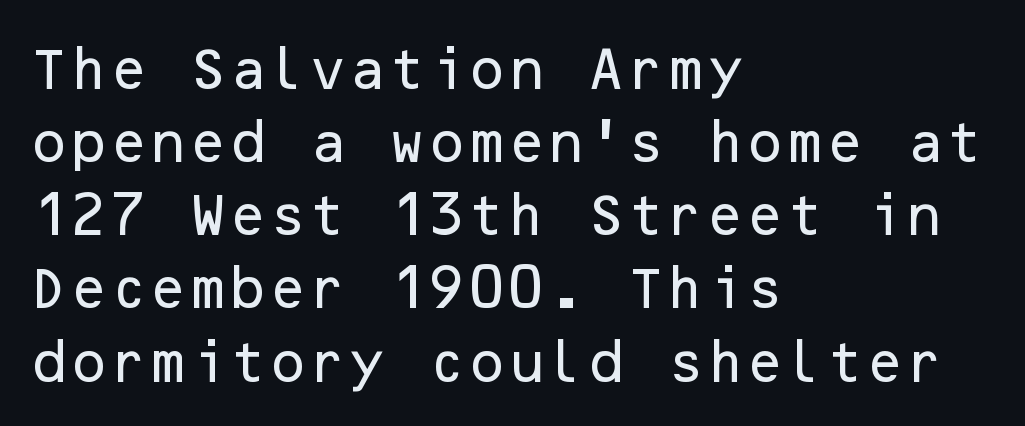
{"serif": "no", "italic": "no", "width": "normal", "stroke_contrast": "low", "x_height": "medium", "underline": "no", "align": "left", "line_spacing": "normal", "line_spacing_ratio": 1.59, "letter_spacing": "normal", "letter_spacing_em": 0.0, "glyph_px": 46}
